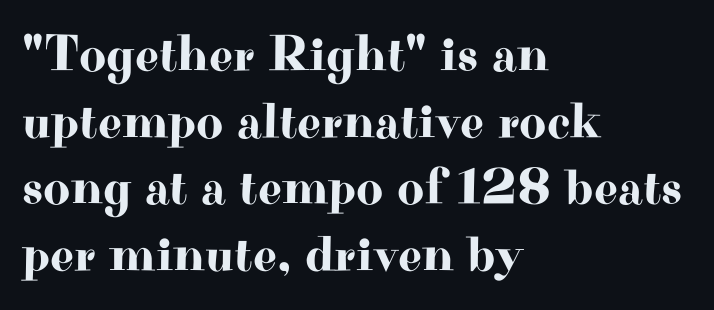
The image shows 52 px wide serif type, upright; set left-aligned, normal line spacing (1.28x), normal letter spacing, not underlined; high stroke contrast and a small x-height.
